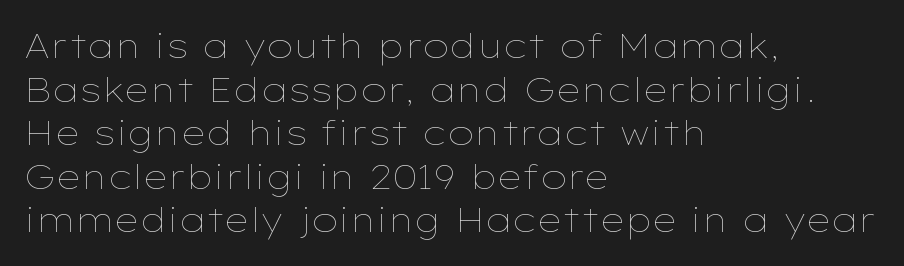
Q: Is the text bold? A: No.
Q: Is the text italic (slanted)? A: No, it is upright.
Q: Is the text underlined? A: No.
Q: How is the paragraph aligned? A: Left-aligned.
Q: Is the spacing between letters normal or unusually wide? A: Normal.
Q: Is the spacing between lines tight, normal or loose? A: Normal.
Q: Width (condensed, normal, or wide)? A: Wide.
Q: Stroke contrast? A: Low.
Q: x-height? A: Medium.
Q: Monospaced? A: No.
